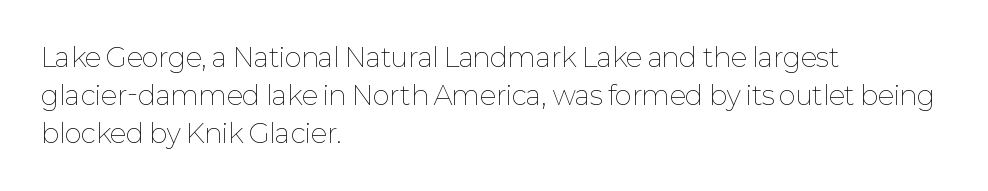
{"italic": "no", "bold": "no", "underline": "no", "align": "left", "line_spacing": "normal", "line_spacing_ratio": 1.47, "letter_spacing": "normal", "letter_spacing_em": 0.0, "glyph_px": 26}
